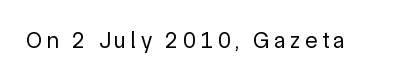
Q: Is the text bold? A: No.
Q: Is the text italic (slanted)? A: No, it is upright.
Q: Is the text underlined? A: No.
Q: Is the spacing between letters normal or unusually wide? A: Unusually wide.
